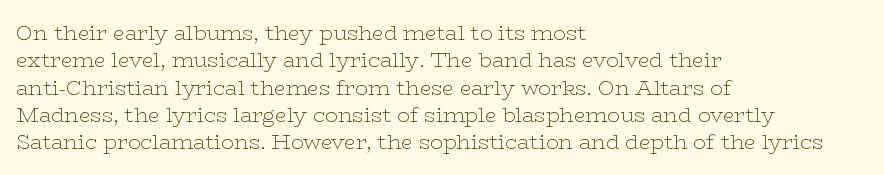
Q: Is the text bold? A: No.
Q: Is the text italic (slanted)? A: No, it is upright.
Q: Is the text underlined? A: No.
Q: How is the paragraph aligned? A: Left-aligned.
Q: Is the spacing between letters normal or unusually wide? A: Normal.
Q: Is the spacing between lines tight, normal or loose? A: Normal.
